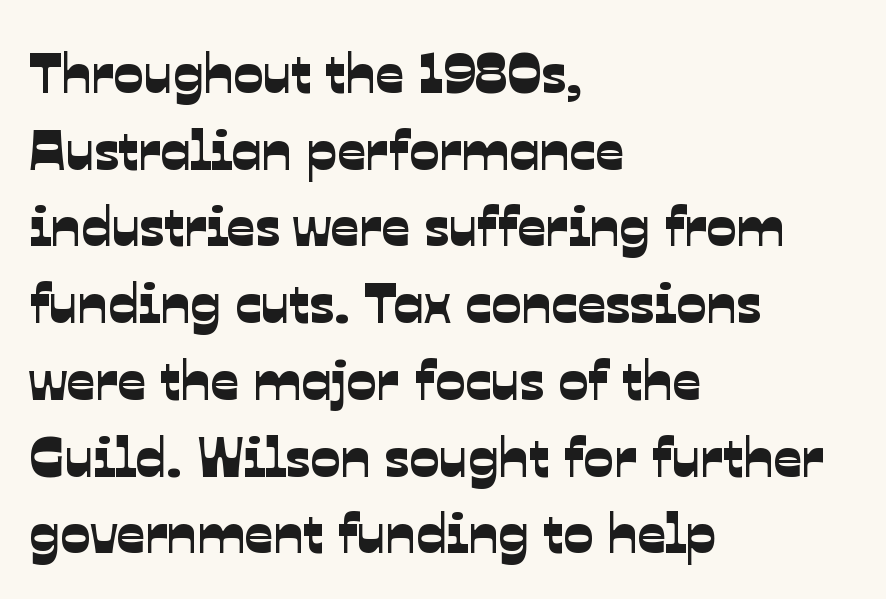
Q: Is the typeface a serif or a sans-serif typeface? A: Sans-serif.
Q: Is the text underlined? A: No.
Q: How is the paragraph aligned? A: Left-aligned.
Q: Is the spacing between letters normal or unusually wide? A: Normal.
Q: Is the spacing between lines tight, normal or loose? A: Normal.
Q: Width (condensed, normal, or wide)? A: Normal.
Q: Stroke contrast? A: Low.
Q: x-height? A: Medium.
Q: Monospaced? A: No.
